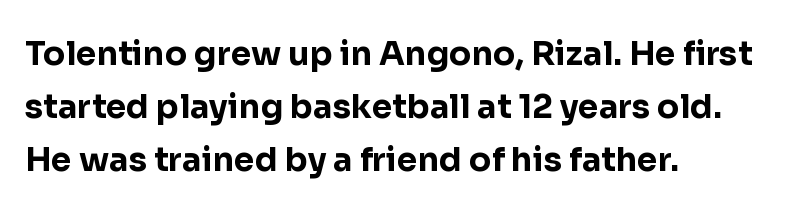
Q: Is the text bold? A: Yes.
Q: Is the text italic (slanted)? A: No, it is upright.
Q: Is the typeface a serif or a sans-serif typeface? A: Sans-serif.
Q: Is the text underlined? A: No.
Q: How is the paragraph aligned? A: Left-aligned.
Q: Is the spacing between letters normal or unusually wide? A: Normal.
Q: Is the spacing between lines tight, normal or loose? A: Normal.
Q: Width (condensed, normal, or wide)? A: Normal.
Q: Stroke contrast? A: Low.
Q: x-height? A: Medium.
Q: Monospaced? A: No.
